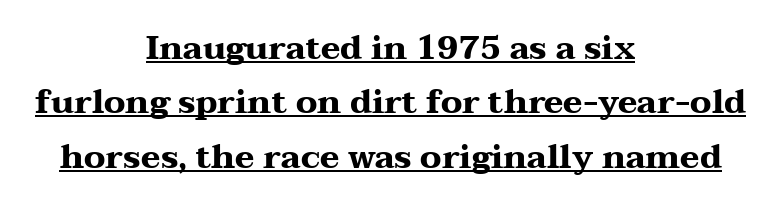
Looks like someone drew a line under every word here. Ordinary non-slanted type is in use. The line-height multiplier appears to be the usual default. Glyph-to-glyph distance matches everyday printed text. The strokes are fattened all the way to bold. The glyphs in this specimen are seriffed.
